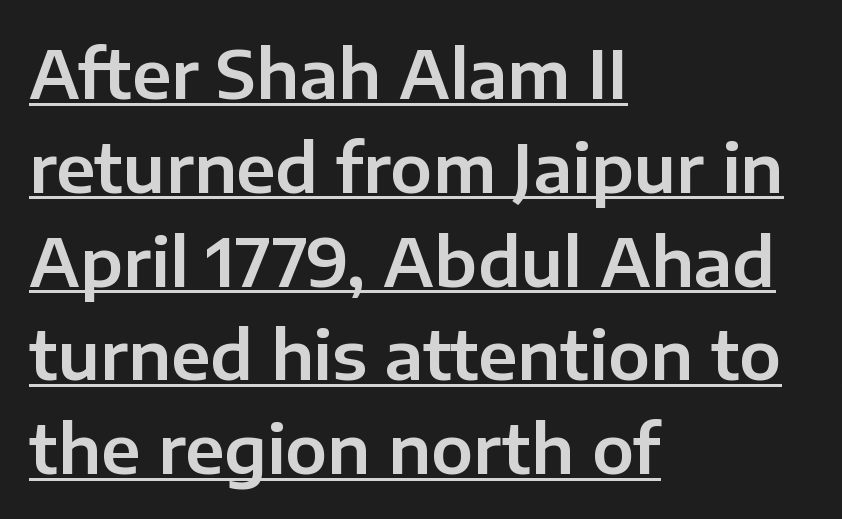
{"serif": "no", "italic": "no", "width": "normal", "stroke_contrast": "low", "x_height": "medium", "monospaced": "no", "underline": "yes", "align": "left", "line_spacing": "normal", "line_spacing_ratio": 1.4, "letter_spacing": "normal", "letter_spacing_em": 0.0, "glyph_px": 67}
